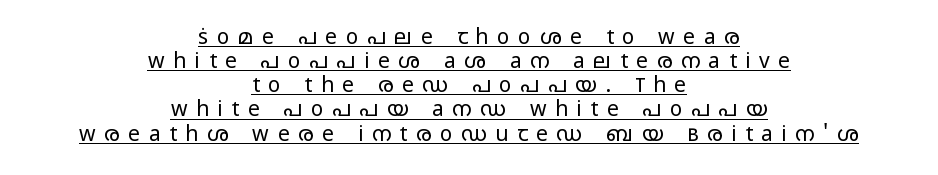
The image shows 21 px text type, upright; set centered, tight line spacing (1.15x), unusually wide letter spacing (+0.41 em), underlined.
